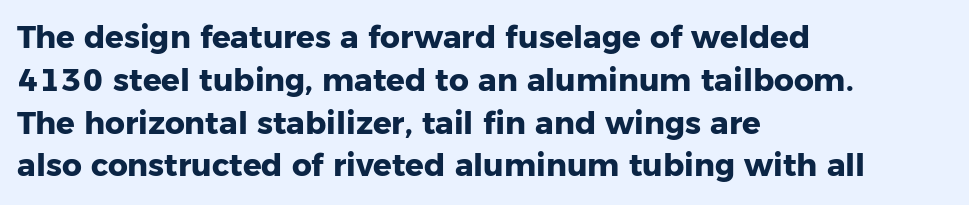
Designer's note — italics off, roman on. Here the designer chose a conventional face with non-uniform glyph widths. Stroke thickness is high; the sample reads as a true bold. Every row of glyphs begins at an identical x-position on the left. The specimen omits any rule beneath the text block's lines.
